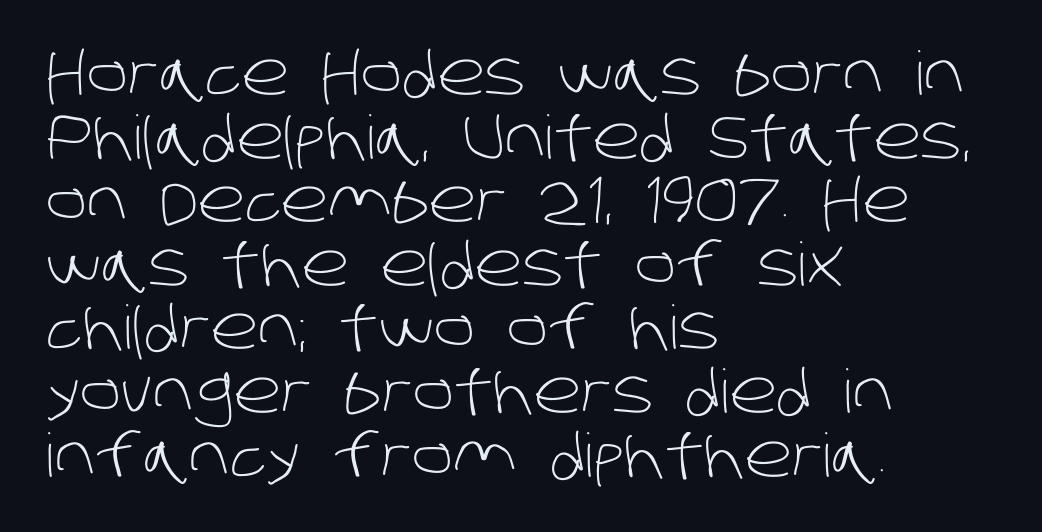
The image shows 60 px light sans-serif type; set left-aligned, tight line spacing (1.06x), normal letter spacing, not underlined; low stroke contrast and a large x-height.
